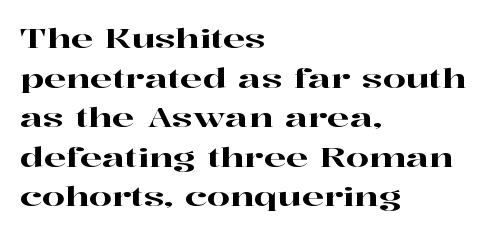
Q: Is the text italic (slanted)? A: No, it is upright.
Q: Is the text underlined? A: No.
Q: How is the paragraph aligned? A: Left-aligned.
Q: Is the spacing between letters normal or unusually wide? A: Normal.
Q: Is the spacing between lines tight, normal or loose? A: Normal.
